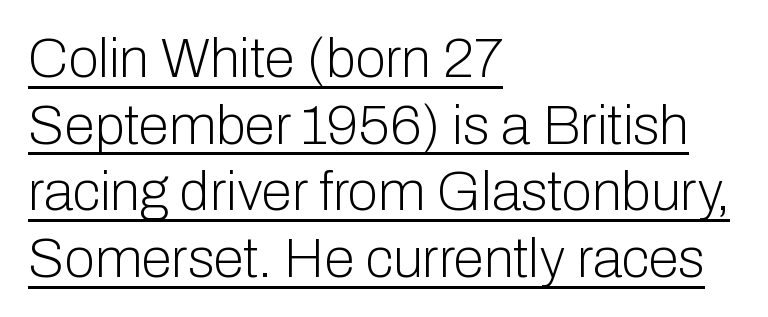
{"serif": "no", "italic": "no", "bold": "no", "weight": "light", "width": "normal", "stroke_contrast": "low", "x_height": "medium", "monospaced": "no", "underline": "yes", "align": "left", "line_spacing_ratio": 1.21, "letter_spacing": "normal", "letter_spacing_em": 0.0, "glyph_px": 55}
